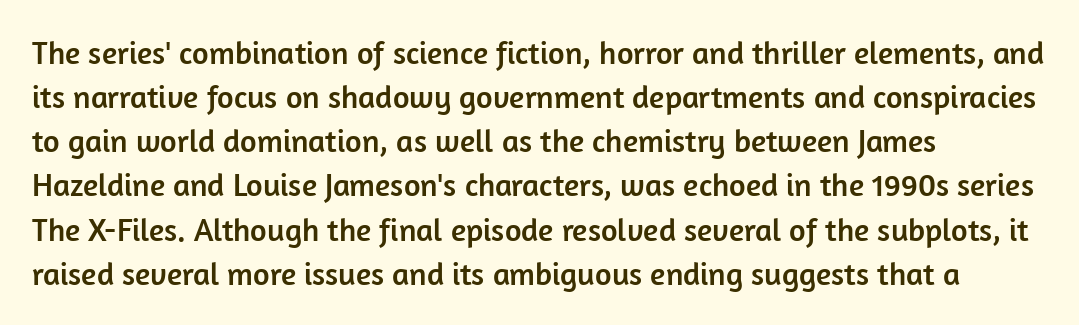
{"serif": "no", "italic": "no", "width": "normal", "stroke_contrast": "low", "x_height": "medium", "monospaced": "no", "underline": "no", "align": "left", "line_spacing": "normal", "line_spacing_ratio": 1.38, "letter_spacing": "normal", "letter_spacing_em": 0.0, "glyph_px": 32}
